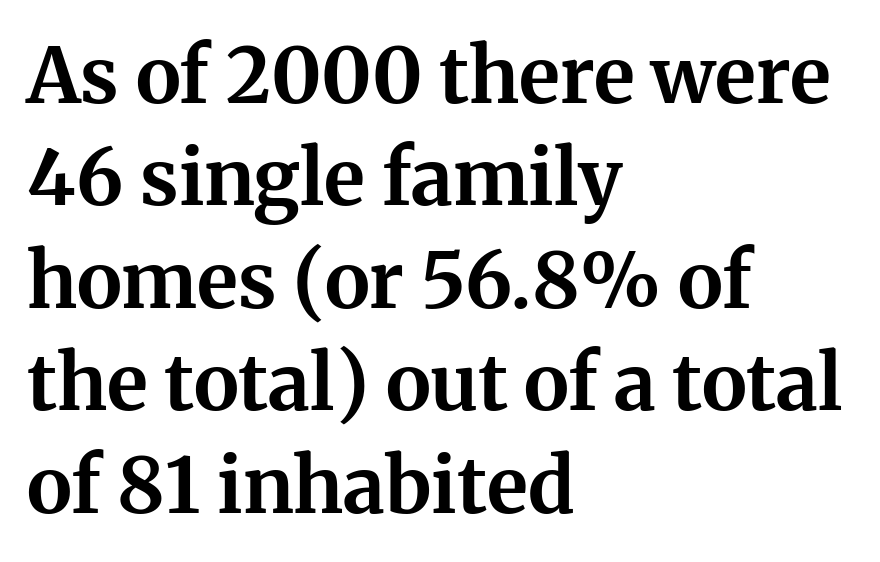
Between one letter and the next there's only the usual sliver of space. This is heavy type, rendered in bold. The lines are quadded left. The type sits square on the baseline with zero lean. Think of a printed novel: that variable character pitch is what you see here.
